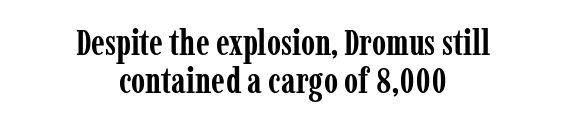
Character widths vary here, with narrow letters taking less room than wide ones. The characters look thick and weighty, a clear bold. Italic? Not at all — the glyphs are vertical. Small tapered or slab feet sit at the stroke ends, so this counts as serif. Nobody drew a line under any word here.
